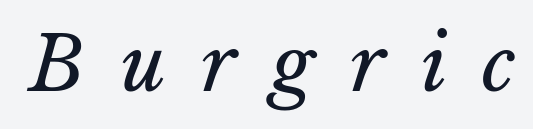
Q: Is the text bold? A: No.
Q: Is the text underlined? A: No.
Q: Is the spacing between letters normal or unusually wide? A: Unusually wide.
Q: Width (condensed, normal, or wide)? A: Normal.
Q: Stroke contrast? A: Low.
Q: x-height? A: Medium.
Q: Monospaced? A: No.
